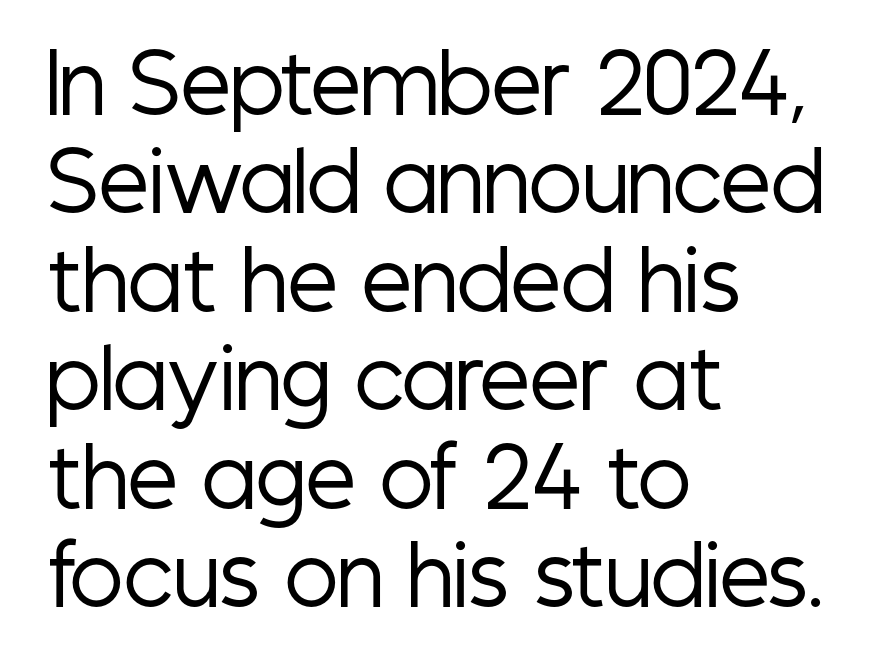
Q: Is the text bold? A: No.
Q: Is the text italic (slanted)? A: No, it is upright.
Q: Is the typeface a serif or a sans-serif typeface? A: Sans-serif.
Q: Is the text underlined? A: No.
Q: How is the paragraph aligned? A: Left-aligned.
Q: Is the spacing between letters normal or unusually wide? A: Normal.
Q: Width (condensed, normal, or wide)? A: Condensed.
Q: Stroke contrast? A: Low.
Q: x-height? A: Medium.
Q: Monospaced? A: No.
